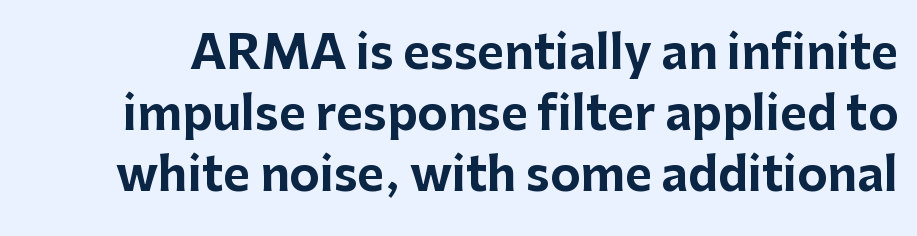
{"serif": "no", "italic": "no", "bold": "yes", "weight": "bold", "width": "normal", "stroke_contrast": "low", "x_height": "medium", "monospaced": "no", "underline": "no", "line_spacing": "normal", "line_spacing_ratio": 1.33, "letter_spacing": "normal", "letter_spacing_em": 0.0, "glyph_px": 46}
